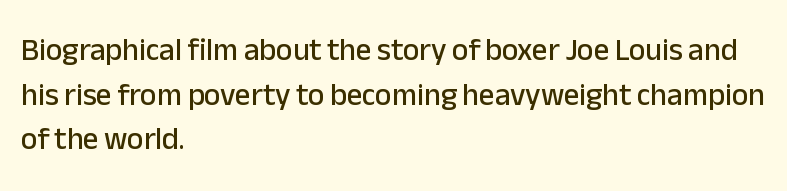
Each word holds together tightly as a unit, with standard inter-letter gaps. The face used here is proportionally spaced, like ordinary book or web type. The typesetter chose a ragged-right arrangement here. The designer left line spacing at the default. Type without underlining.
